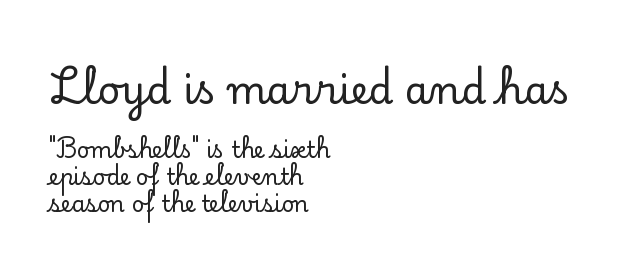
Posture: vertical. The typesetter chose a ragged-right arrangement here. The area under the type is left untouched. These lines are rendered in a variable-pitch font. If you squint, the top block still reads clearly — it's the larger of the two. Inter-character spacing is left at the font's built-in metrics.
